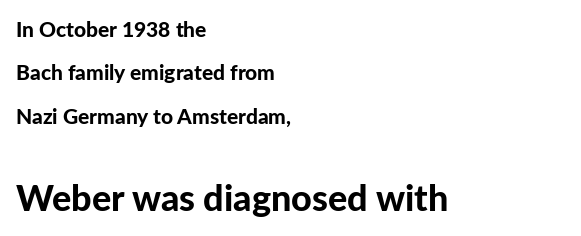
Chunky letters — that's bold for sure. Quick note: underline off. The following chunk of copy outweighs the initial chunk in type size. There is no visible air inserted between adjacent glyphs.
